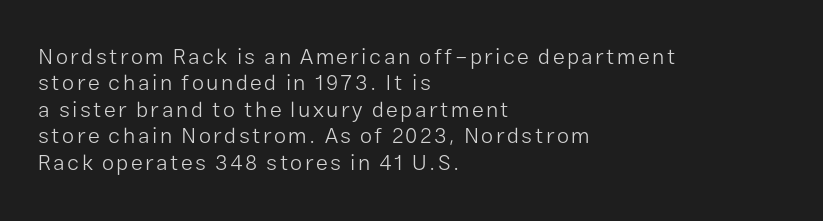
The image shows 22 px text type, upright; set left-aligned, line spacing 1.2x, not underlined.
